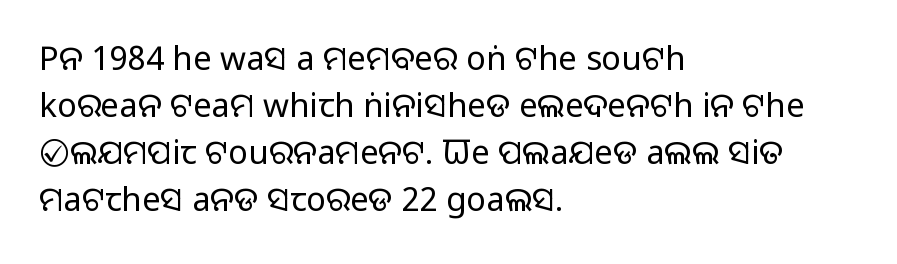
Q: Is the text bold? A: No.
Q: Is the text italic (slanted)? A: No, it is upright.
Q: Is the typeface a serif or a sans-serif typeface? A: Sans-serif.
Q: Is the text underlined? A: No.
Q: How is the paragraph aligned? A: Left-aligned.
Q: Is the spacing between letters normal or unusually wide? A: Normal.
Q: Is the spacing between lines tight, normal or loose? A: Normal.
Q: Width (condensed, normal, or wide)? A: Normal.
Q: Stroke contrast? A: Low.
Q: x-height? A: Large.
Q: Monospaced? A: No.
